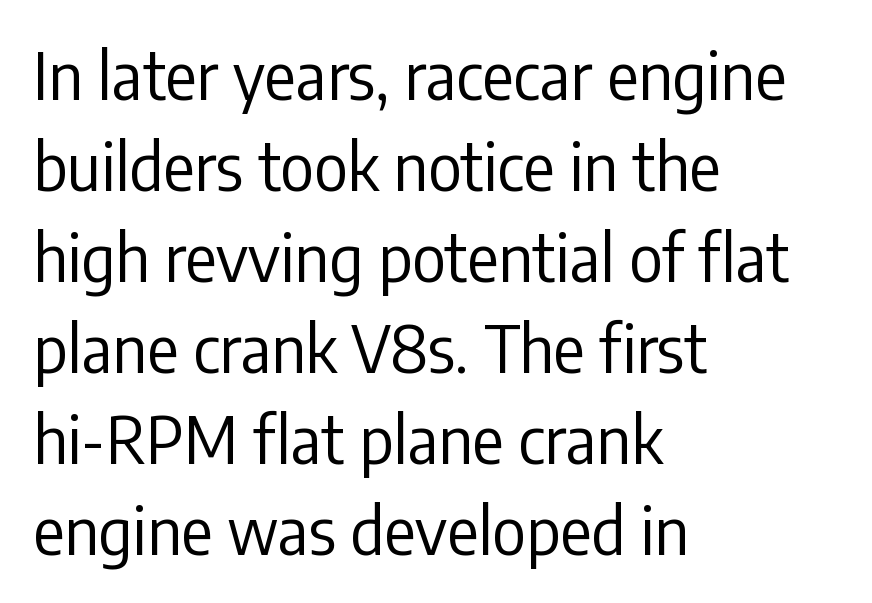
{"serif": "no", "italic": "no", "bold": "no", "weight": "regular", "width": "condensed", "stroke_contrast": "low", "x_height": "medium", "monospaced": "no", "underline": "no", "align": "left", "line_spacing": "normal", "line_spacing_ratio": 1.4, "letter_spacing": "normal", "letter_spacing_em": 0.0, "glyph_px": 65}
